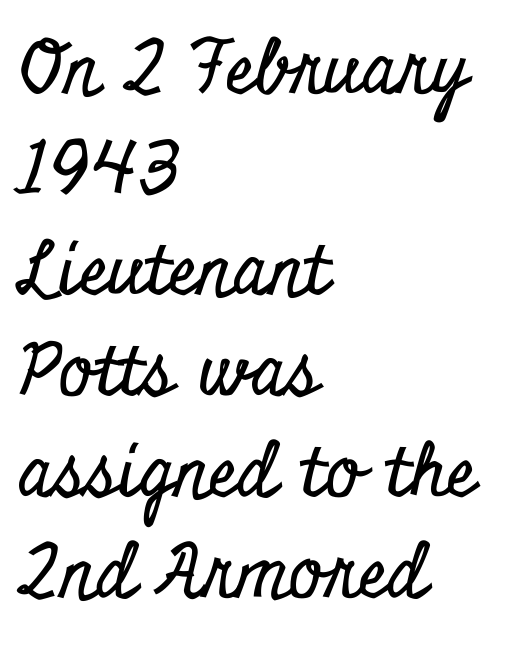
The image shows 73 px condensed serif type; set left-aligned, normal line spacing (1.38x), normal letter spacing, not underlined; low stroke contrast and a small x-height.
